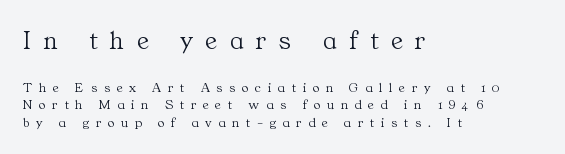
{"italic": "no", "bold": "no", "underline": "no", "align": "left", "line_spacing_ratio": 1.24, "letter_spacing": "wide", "letter_spacing_em": 0.47, "larger_block": "first", "size_ratio": 1.93, "glyph_px": 27}
